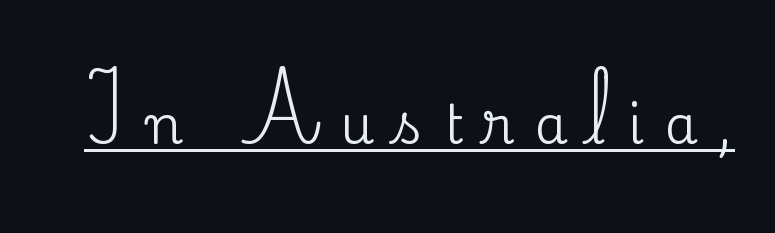
Q: Is the text italic (slanted)? A: No, it is upright.
Q: Is the typeface a serif or a sans-serif typeface? A: Serif.
Q: Is the text underlined? A: Yes.
Q: Is the spacing between letters normal or unusually wide? A: Unusually wide.
Q: Width (condensed, normal, or wide)? A: Normal.
Q: Stroke contrast? A: Medium.
Q: x-height? A: Small.
Q: Monospaced? A: No.
